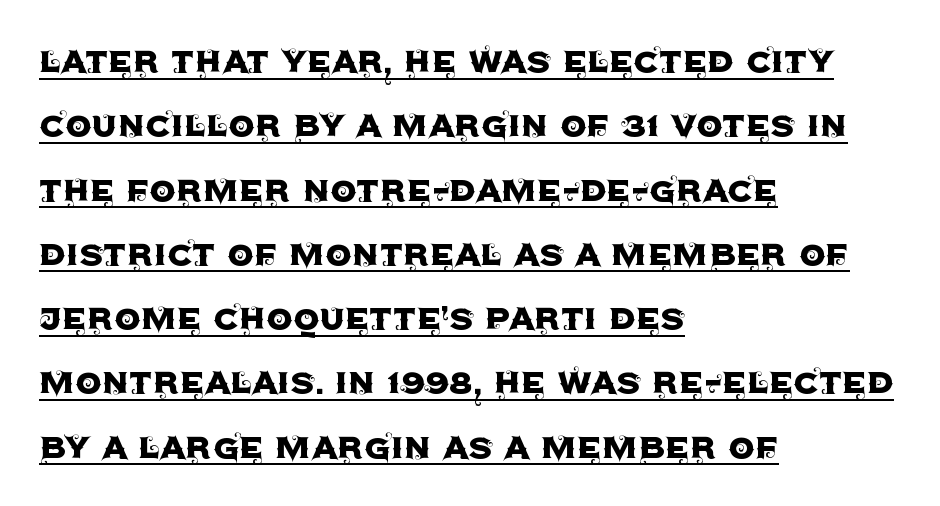
The image shows 42 px sans-serif type, upright; set left-aligned, normal line spacing (1.53x), normal letter spacing, underlined; a large x-height.
